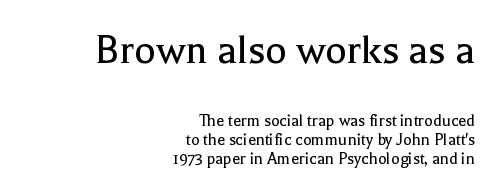
{"serif": "yes", "italic": "no", "bold": "no", "weight": "regular", "width": "normal", "x_height": "medium", "monospaced": "no", "underline": "no", "align": "right", "line_spacing": "tight", "line_spacing_ratio": 1.06, "letter_spacing": "normal", "letter_spacing_em": 0.0, "larger_block": "first", "size_ratio": 2.5, "glyph_px": 45}
